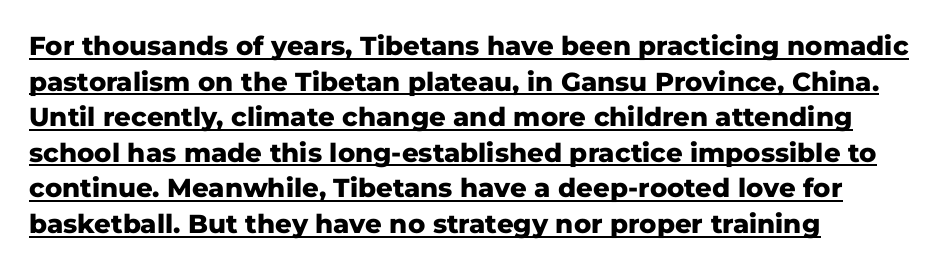
The image shows 26 px bold type, upright; set left-aligned, normal line spacing (1.37x), normal letter spacing, underlined.
